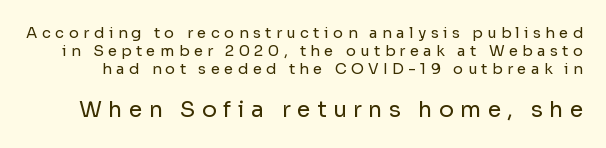
Anything drawn beneath the words? Only blank space. Look at the tracking — it's clearly loosened, letters drifting apart. This sample uses an upright cut, with every glyph sitting square on the baseline. Stroke mass is kept to a normal reading level or below. A student would notice the bottom passage is typeset larger than what precedes it.
